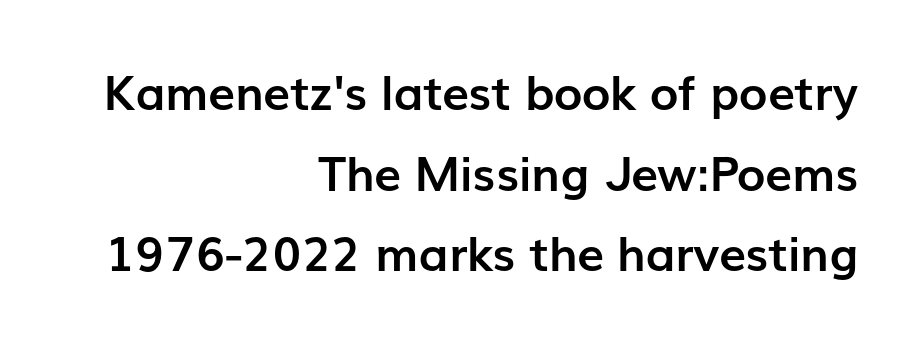
{"serif": "no", "italic": "no", "bold": "yes", "weight": "semibold", "width": "normal", "stroke_contrast": "low", "x_height": "medium", "monospaced": "no", "underline": "no", "align": "right", "line_spacing": "normal", "line_spacing_ratio": 1.68, "letter_spacing": "normal", "letter_spacing_em": 0.0, "glyph_px": 48}
